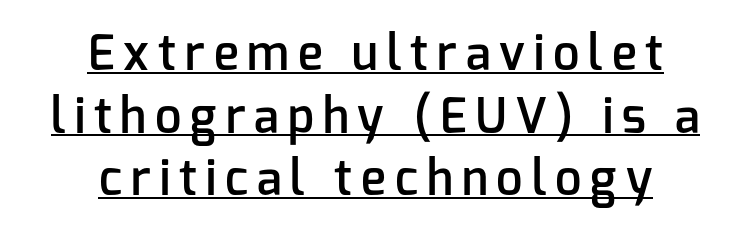
Compared with an ordinary text face, these strokes are moderately heavier — a semibold. Each letter keeps its own natural width here, so spacing adapts to shape. Stroke terminals: plain, sans-serif. These lines stack symmetrically, like a column narrowing and widening about its center. The passage shown is underscored from start to finish. In terms of posture, this sample is upright.
